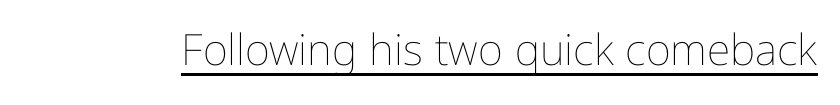
Rendered with straight, roman letterforms. Nothing heavy about these letters — not bold at all. A rule runs beneath these lines of type. You could not count columns in this text — the font is proportionally spaced. Look at the tracking — it's just the regular setting, nothing added.
